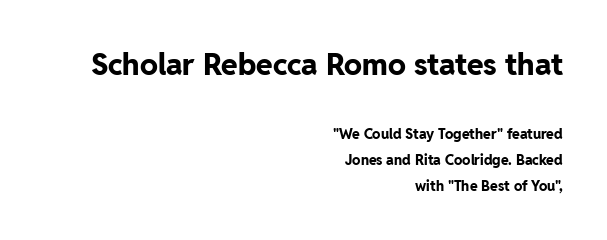
{"serif": "no", "italic": "no", "bold": "yes", "weight": "bold", "width": "normal", "stroke_contrast": "low", "x_height": "medium", "monospaced": "no", "underline": "no", "align": "right", "line_spacing_ratio": 1.86, "letter_spacing": "normal", "letter_spacing_em": 0.0, "larger_block": "first", "size_ratio": 2.14, "glyph_px": 30}
